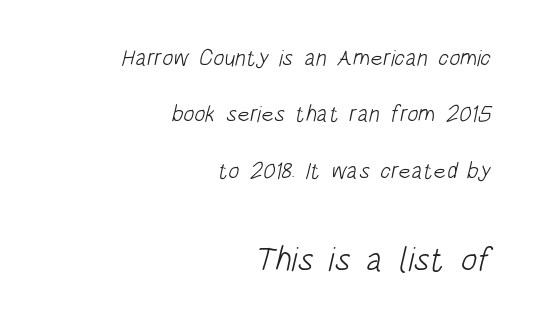
The passage shown is typeset with a sans-serif family. Caption: multi-line text, flush right, ragged left. This rendering leaves character spacing at its baseline value. Is there much room between lines? Yes — plenty of vertical air separates them. The space beneath each line is pristine and unruled. Note: smaller setting up top, larger setting below.
